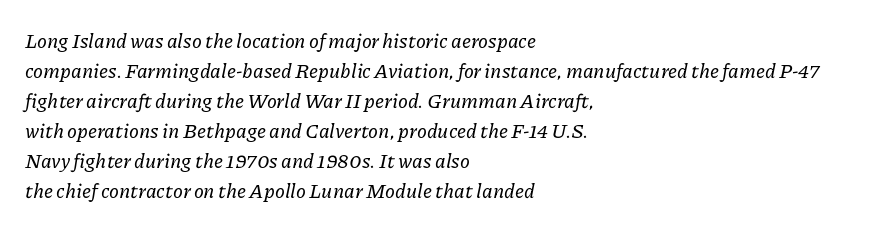
The image shows 20 px text type, italic (leaning right); set left-aligned, normal line spacing (1.5x), normal letter spacing, not underlined.
